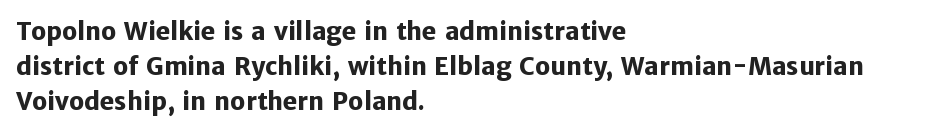
A classic flush-left, rag-right setting is used for this passage. The strokes are fattened all the way to bold. Plain, unruled lines of type. Tracking value appears to be zero — textbook default spacing.
